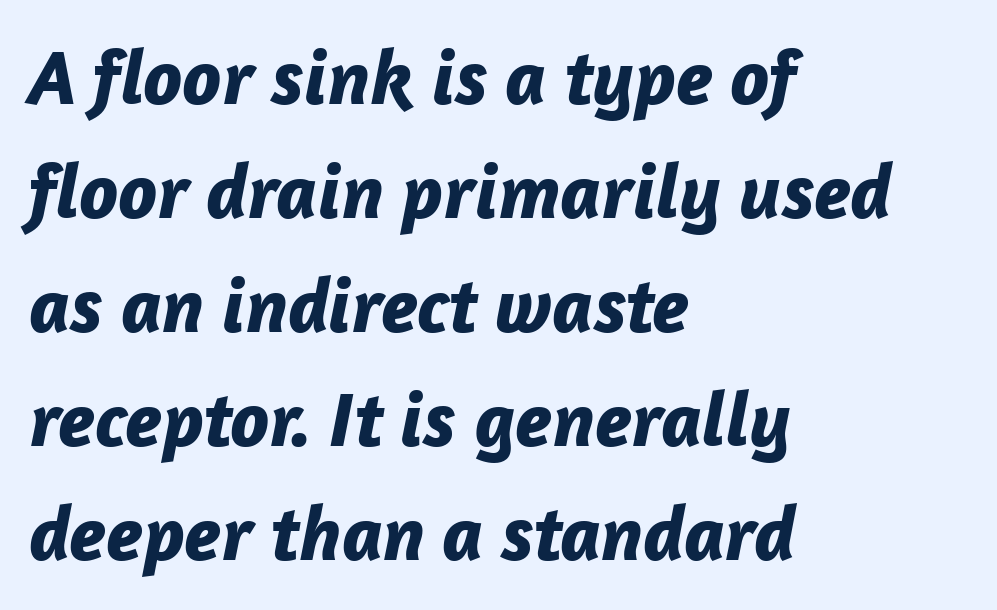
Strong, thick strokes mark this as bold type. Clear beneath every line of the passage. These lines are set flush left with a ragged right edge. The passage shown is typed in a proportional face where columns would drift. Does the leading feel generous? No, just average.
